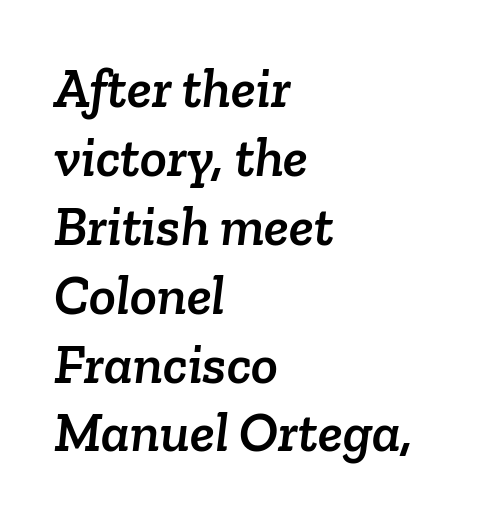
{"serif": "yes", "width": "normal", "stroke_contrast": "low", "x_height": "medium", "monospaced": "no", "underline": "no", "align": "left", "line_spacing_ratio": 1.23, "letter_spacing": "normal", "letter_spacing_em": 0.0, "glyph_px": 56}
